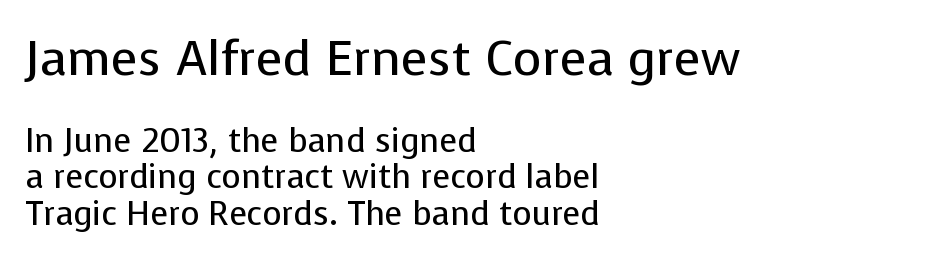
Q: Is the text bold? A: No.
Q: Is the text italic (slanted)? A: No, it is upright.
Q: Is the typeface a serif or a sans-serif typeface? A: Sans-serif.
Q: Is the text underlined? A: No.
Q: How is the paragraph aligned? A: Left-aligned.
Q: Is the spacing between letters normal or unusually wide? A: Normal.
Q: Is the spacing between lines tight, normal or loose? A: Tight.
Q: Which block of text is set in a larger size, the first (top) or the second (bottom)? A: The first (top) one.
Q: Width (condensed, normal, or wide)? A: Normal.
Q: Stroke contrast? A: Low.
Q: x-height? A: Medium.
Q: Monospaced? A: No.
